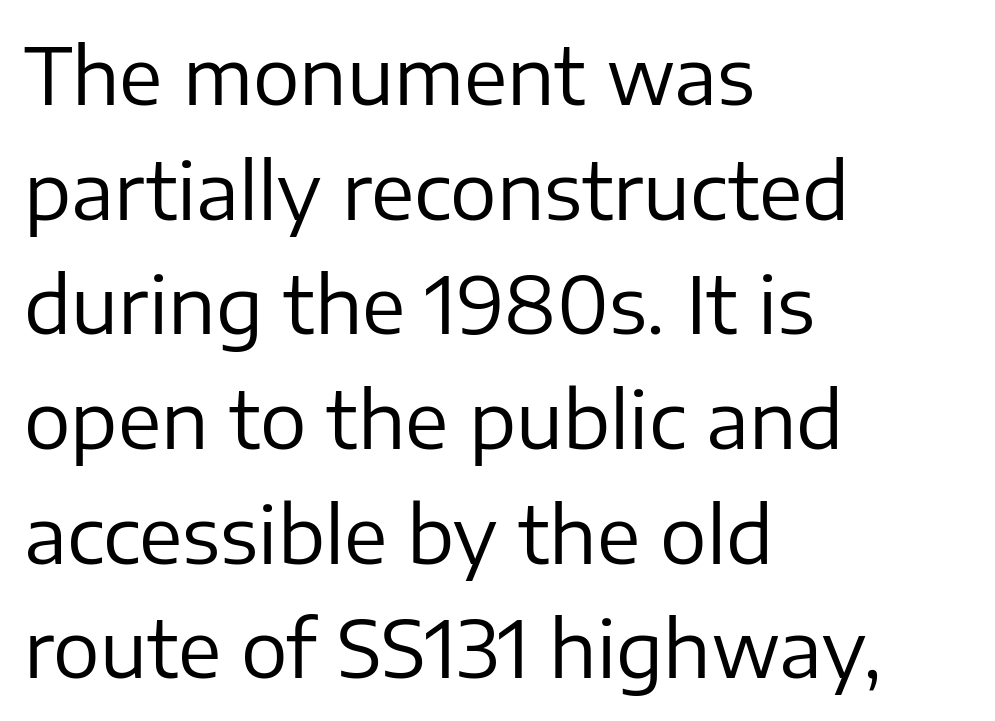
The rendering shows plain stroke endings on the letterforms — a sans-serif design. Type without underlining. Whoever set this chose a conventional vertical rhythm. In terms of letterspacing, this is plain default setting. This sample is left-justified, so line endings fall wherever the words run out.
